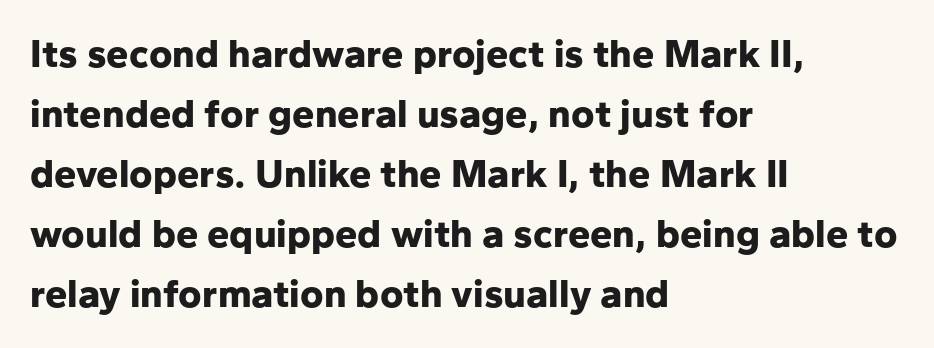
Evenly set lines give the paragraph a standard silhouette. Does the lettering tilt? It doesn't — this is upright. Heft: maximum for text — a bold. These lines stack with their left ends in a neat column. Spacing between characters is what you'd get straight out of the box.
